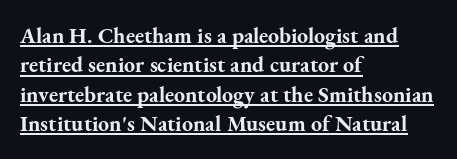
Q: Is the text bold? A: Yes.
Q: Is the text italic (slanted)? A: No, it is upright.
Q: Is the text underlined? A: Yes.
Q: How is the paragraph aligned? A: Left-aligned.
Q: Is the spacing between letters normal or unusually wide? A: Normal.
Q: Is the spacing between lines tight, normal or loose? A: Normal.
